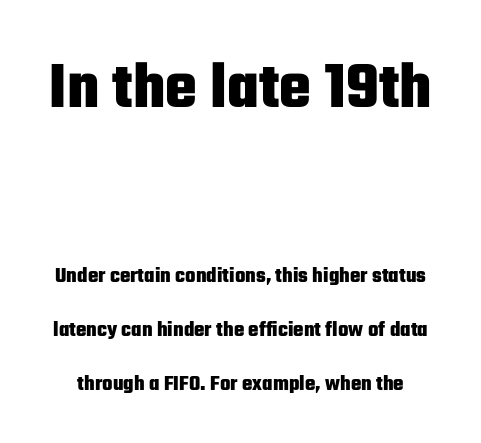
Pretty heavy lettering here — definitely bold. Between one letter and the next there's only the usual sliver of space. Lines of text with bare space underneath. The letters advance in unequal steps, a hallmark of proportional type.
